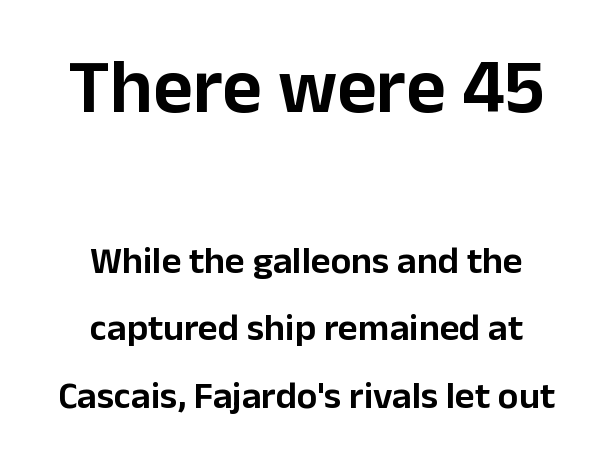
Q: Is the text italic (slanted)? A: No, it is upright.
Q: Is the typeface a serif or a sans-serif typeface? A: Sans-serif.
Q: Is the text underlined? A: No.
Q: How is the paragraph aligned? A: Centered.
Q: Is the spacing between letters normal or unusually wide? A: Normal.
Q: Which block of text is set in a larger size, the first (top) or the second (bottom)? A: The first (top) one.
Q: Width (condensed, normal, or wide)? A: Normal.
Q: Stroke contrast? A: Low.
Q: x-height? A: Medium.
Q: Monospaced? A: No.
